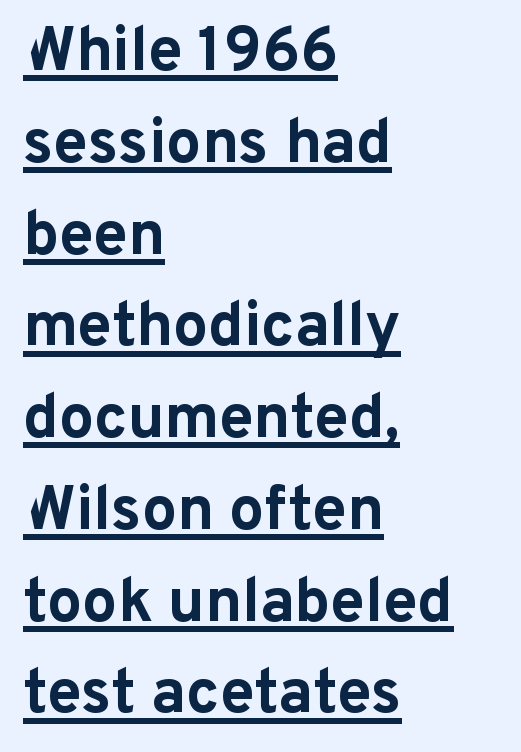
The image shows 62 px bold sans-serif type, upright; set left-aligned, normal line spacing (1.48x), normal letter spacing, underlined; low stroke contrast and a medium x-height.
